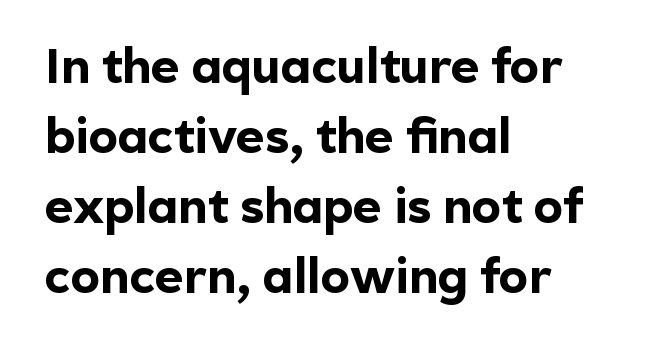
The image shows 49 px bold sans-serif type, upright; set left-aligned, normal line spacing (1.43x), normal letter spacing, not underlined; a medium x-height.
